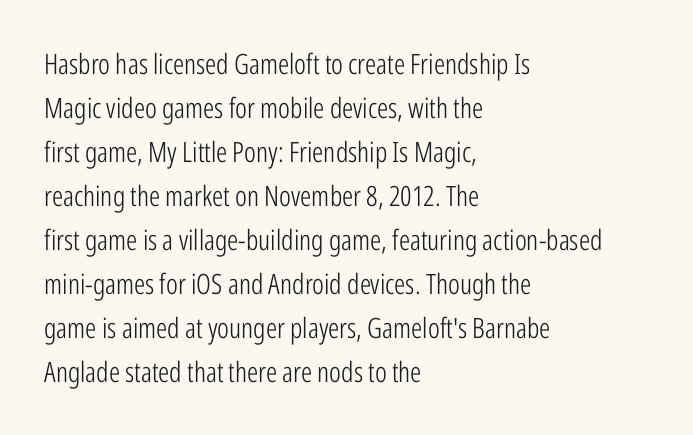
{"serif": "no", "italic": "no", "bold": "no", "weight": "light", "width": "condensed", "stroke_contrast": "low", "x_height": "medium", "monospaced": "no", "underline": "no", "align": "left", "line_spacing": "normal", "line_spacing_ratio": 1.57, "letter_spacing": "normal", "letter_spacing_em": 0.0, "glyph_px": 28}
